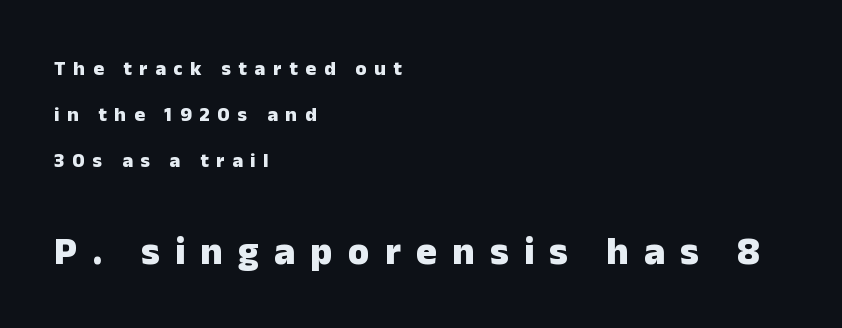
The image shows 39 px heavy sans-serif type, upright; set left-aligned, loose line spacing (2.31x), unusually wide letter spacing (+0.39 em), not underlined; the second (bottom) block is 1.95x larger; low stroke contrast and a medium x-height.
